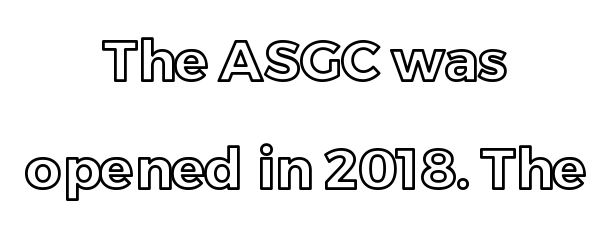
The image shows 56 px text type, upright; set centered, loose line spacing (1.92x), normal letter spacing, not underlined; a medium x-height.
